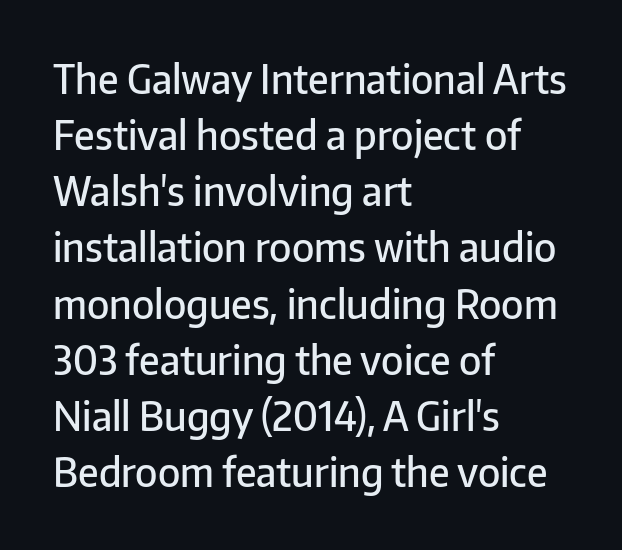
The image shows 39 px semibold sans-serif type, upright; set left-aligned, normal line spacing (1.44x), normal letter spacing, not underlined; low stroke contrast and a medium x-height.
